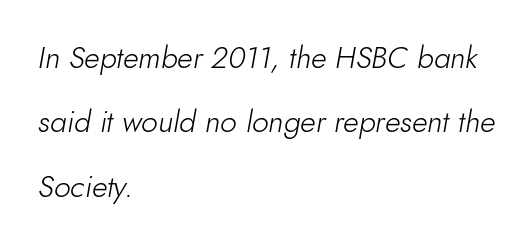
{"italic": "yes", "lean": "right", "slant_degrees": 10, "bold": "no", "weight": "light", "width": "normal", "stroke_contrast": "low", "x_height": "small", "monospaced": "no", "underline": "no", "align": "left", "line_spacing": "loose", "line_spacing_ratio": 2.15, "letter_spacing": "normal", "letter_spacing_em": 0.0, "glyph_px": 30}
